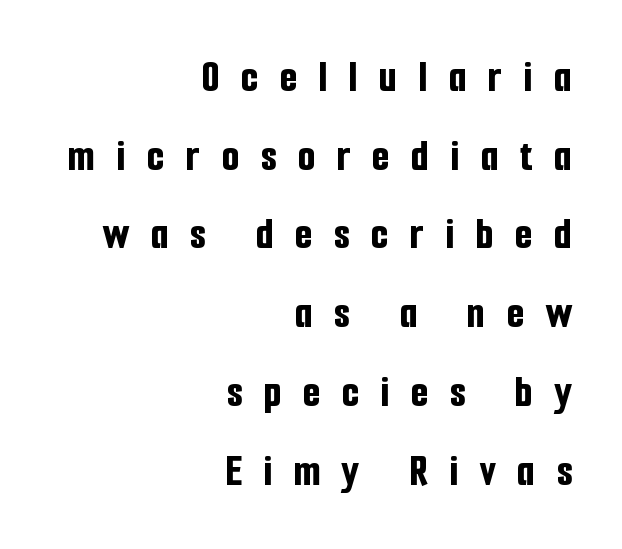
Nobody drew a line under any word here. Nothing sits at the stroke ends, so this counts as sans-serif. Each letter keeps its own natural width here, so spacing adapts to shape. Words appear elongated and porous because spacing is wide. In terms of weight, the rendering is a true, heavy bold.
